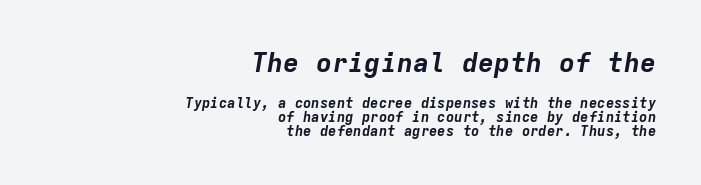
Q: Is the text bold? A: Yes.
Q: Is the text italic (slanted)? A: Yes, it leans right by about 9 degrees.
Q: Is the text underlined? A: No.
Q: How is the paragraph aligned? A: Right-aligned.
Q: Is the spacing between letters normal or unusually wide? A: Normal.
Q: Is the spacing between lines tight, normal or loose? A: Tight.
Q: Which block of text is set in a larger size, the first (top) or the second (bottom)? A: The first (top) one.
